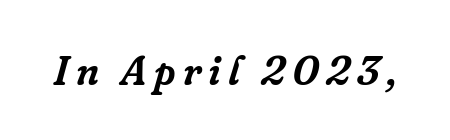
The rendering uses natural spacing where letterforms have individual widths. Bare-footed words on every line. The glyphs in this specimen are seriffed. There's an unmistakable incline to the writing here.
